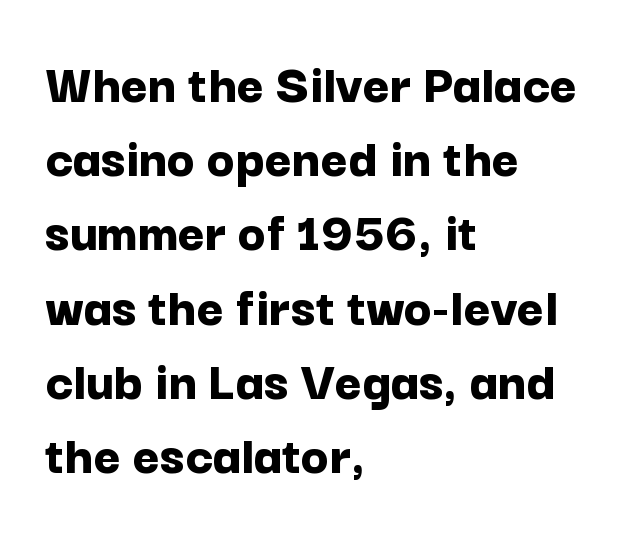
Q: Is the text bold? A: Yes.
Q: Is the text italic (slanted)? A: No, it is upright.
Q: Is the typeface a serif or a sans-serif typeface? A: Sans-serif.
Q: Is the text underlined? A: No.
Q: How is the paragraph aligned? A: Left-aligned.
Q: Is the spacing between letters normal or unusually wide? A: Normal.
Q: Is the spacing between lines tight, normal or loose? A: Normal.
Q: Width (condensed, normal, or wide)? A: Normal.
Q: Stroke contrast? A: Low.
Q: x-height? A: Medium.
Q: Monospaced? A: No.
